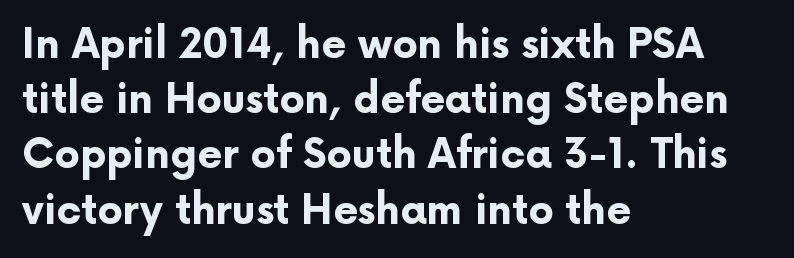
The image shows 40 px bold sans-serif type, upright; set left-aligned, normal line spacing (1.38x), normal letter spacing, not underlined; low stroke contrast and a medium x-height.
